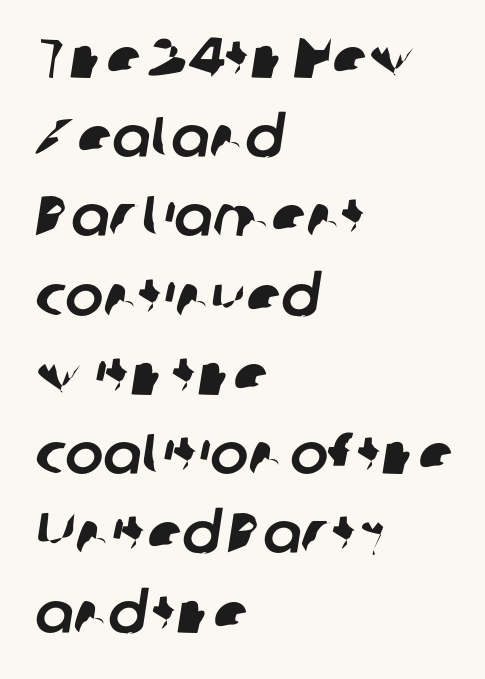
Q: Is the typeface a serif or a sans-serif typeface? A: Sans-serif.
Q: Is the text underlined? A: No.
Q: How is the paragraph aligned? A: Left-aligned.
Q: Is the spacing between letters normal or unusually wide? A: Normal.
Q: Is the spacing between lines tight, normal or loose? A: Normal.
Q: Width (condensed, normal, or wide)? A: Normal.
Q: Stroke contrast? A: Low.
Q: x-height? A: Medium.
Q: Monospaced? A: No.
